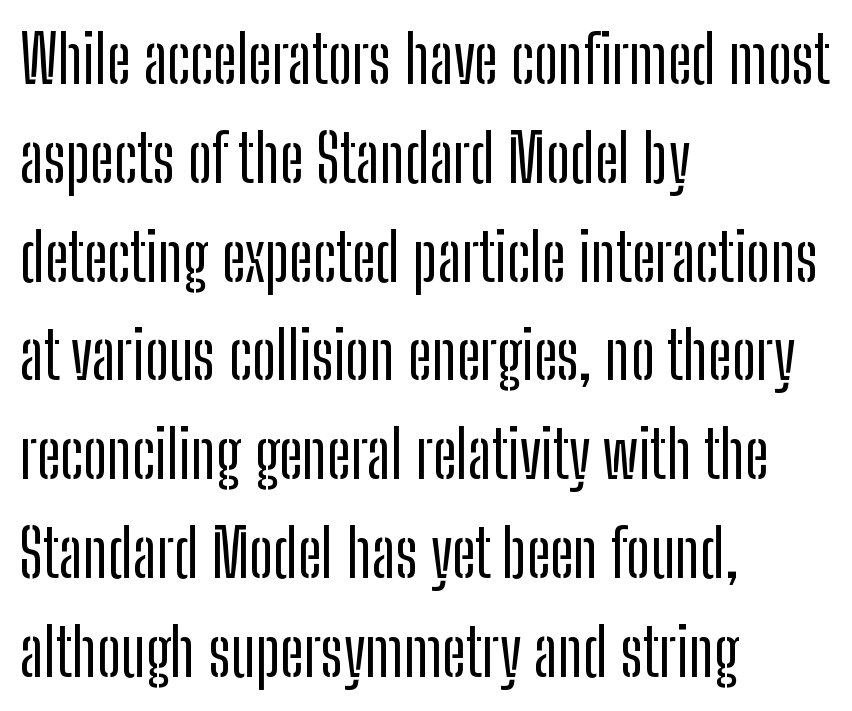
{"serif": "no", "italic": "no", "width": "condensed", "stroke_contrast": "low", "x_height": "medium", "monospaced": "no", "underline": "no", "align": "left", "line_spacing": "normal", "line_spacing_ratio": 1.52, "letter_spacing": "normal", "letter_spacing_em": 0.0, "glyph_px": 65}
